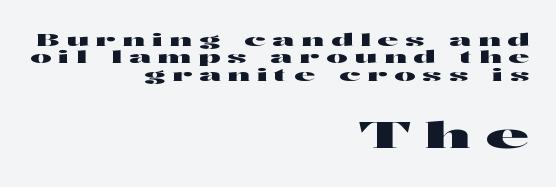
{"serif": "no", "italic": "no", "width": "wide", "stroke_contrast": "high", "x_height": "medium", "monospaced": "no", "underline": "no", "align": "right", "line_spacing": "tight", "line_spacing_ratio": 0.97, "letter_spacing": "wide", "letter_spacing_em": 0.39, "larger_block": "second", "size_ratio": 2.06, "glyph_px": 37}
